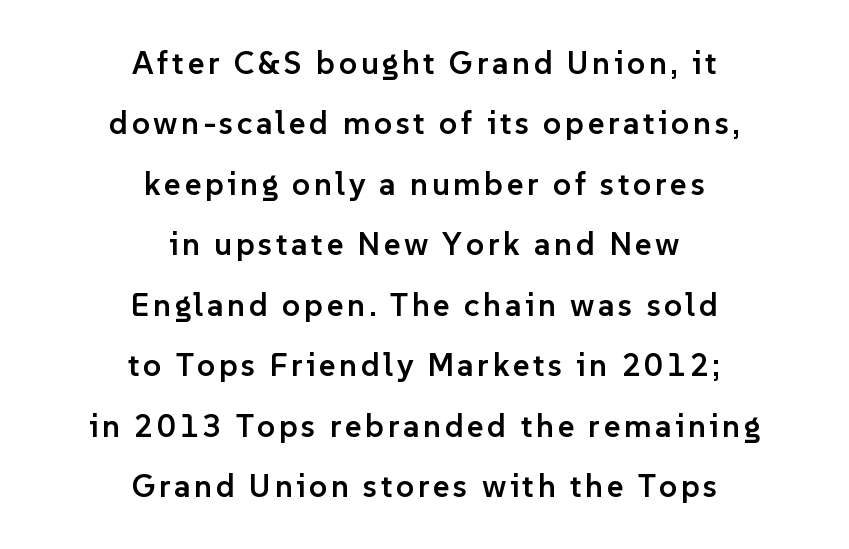
The image shows 32 px semibold sans-serif type, upright; set centered, line spacing 1.89x, not underlined; low stroke contrast and a medium x-height.
